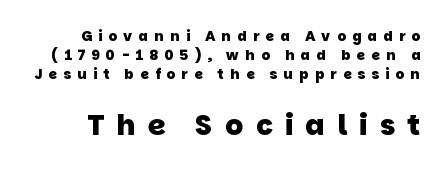
Q: Is the text bold? A: Yes.
Q: Is the typeface a serif or a sans-serif typeface? A: Sans-serif.
Q: Is the text underlined? A: No.
Q: Is the spacing between letters normal or unusually wide? A: Unusually wide.
Q: Is the spacing between lines tight, normal or loose? A: Normal.
Q: Which block of text is set in a larger size, the first (top) or the second (bottom)? A: The second (bottom) one.
Q: Width (condensed, normal, or wide)? A: Normal.
Q: Stroke contrast? A: Low.
Q: x-height? A: Large.
Q: Monospaced? A: No.
